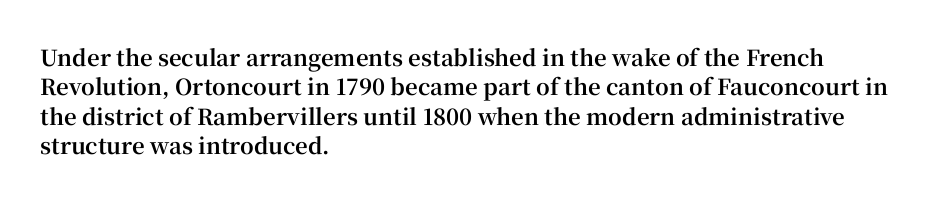
Q: Is the text bold? A: Yes.
Q: Is the text italic (slanted)? A: No, it is upright.
Q: Is the text underlined? A: No.
Q: How is the paragraph aligned? A: Left-aligned.
Q: Is the spacing between letters normal or unusually wide? A: Normal.
Q: Is the spacing between lines tight, normal or loose? A: Normal.
